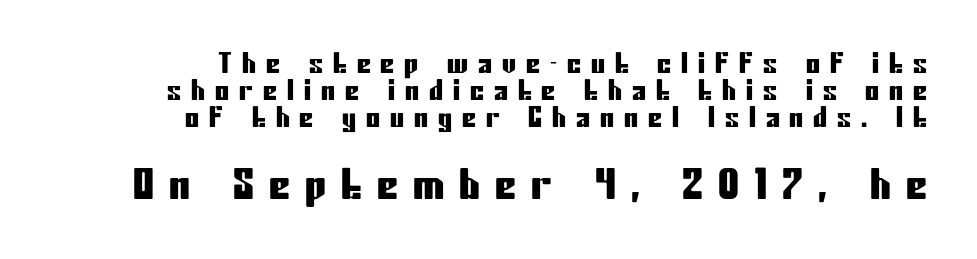
This is roman type, the default non-slanted kind. A typesetter would call this heavily tracked-out type. Caption: upper text group reduced, lower text group enlarged. Compared with typical paragraphs, the rows here are closer together.
